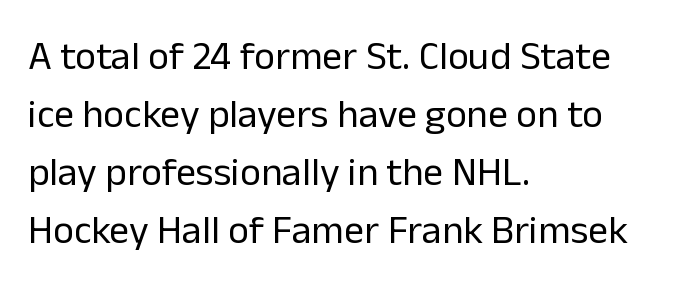
The image shows 40 px regular-weight sans-serif type, upright; set left-aligned, normal line spacing (1.45x), normal letter spacing, not underlined; low stroke contrast and a medium x-height.
